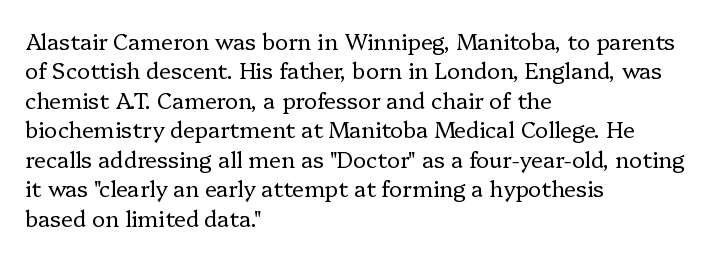
Bare-footed words on every line. Every stem runs plumb, perpendicular to the baseline. The typesetting does not lean heavy: it is not bold. Tracking value appears to be zero — textbook default spacing. The vertical gap from one line to the next is medium.
